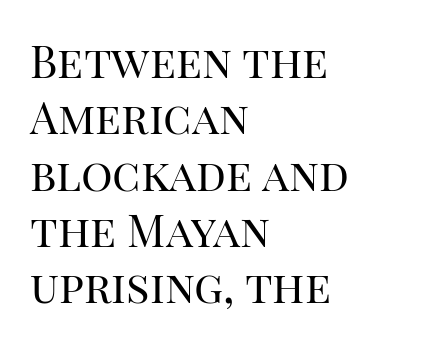
Each new line begins a customary step beneath the previous one. These lines are rendered in a variable-pitch font. Style check: upright. Nobody drew a line under any word here.
